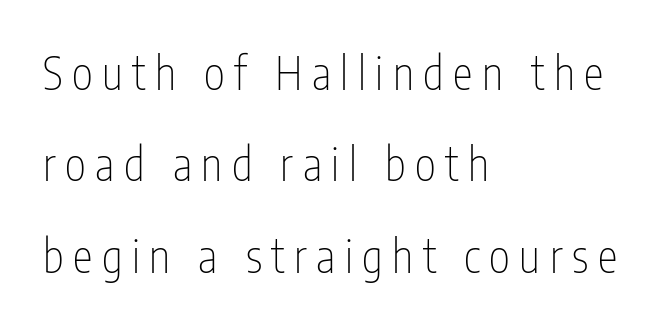
{"serif": "no", "italic": "no", "bold": "no", "weight": "thin", "width": "condensed", "stroke_contrast": "low", "x_height": "medium", "monospaced": "no", "underline": "no", "align": "left", "line_spacing": "loose", "line_spacing_ratio": 2.03, "letter_spacing": "wide", "letter_spacing_em": 0.21, "glyph_px": 45}
